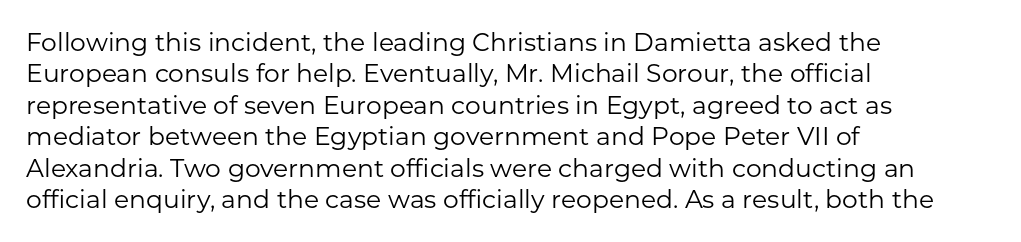
The image shows 25 px text type, upright; set left-aligned, normal line spacing (1.26x), normal letter spacing, not underlined.
